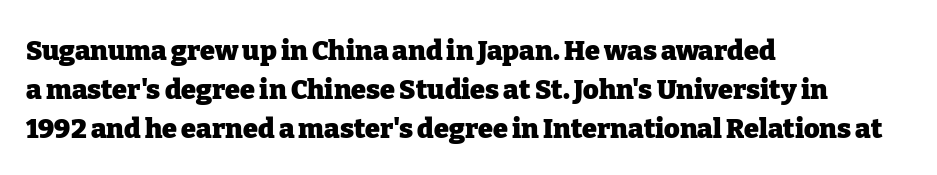
{"italic": "no", "bold": "yes", "underline": "no", "align": "left", "line_spacing": "normal", "line_spacing_ratio": 1.44, "letter_spacing": "normal", "letter_spacing_em": 0.0, "glyph_px": 27}
